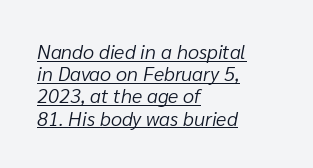
The typesetting does not lean heavy: it is not bold. The ragged edge is on the right, which tells us the setting is flush left. Letter spacing: default. Looking at the ascenders, they clearly lean. Quick note: underline on.
